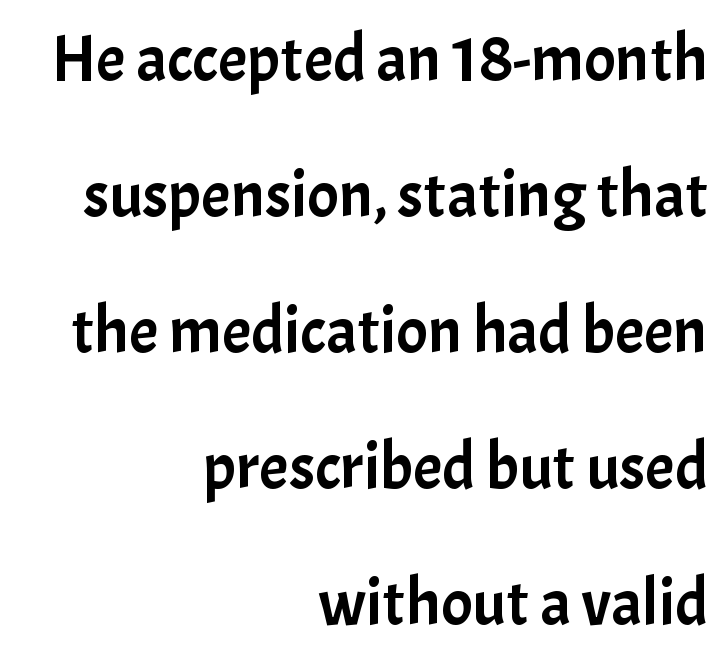
The image shows 66 px sans-serif type, upright; set right-aligned, loose line spacing (2.06x), normal letter spacing, not underlined; low stroke contrast and a medium x-height.
